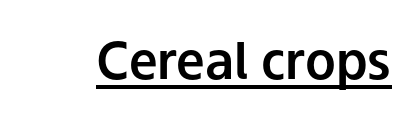
These lines are composed in type without serifs. Ordinary non-slanted type is in use. This sample has the flowing, uneven cadence of proportional lettering. Words appear dense and cohesive because spacing is normal. Students, observe the line beneath the letters — that is underlining.
